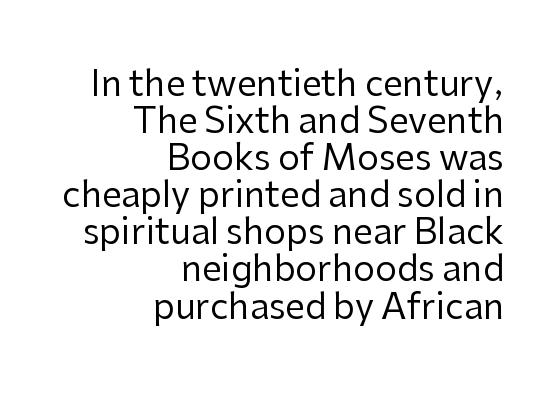
{"serif": "no", "italic": "no", "bold": "no", "weight": "regular", "width": "normal", "stroke_contrast": "low", "x_height": "medium", "monospaced": "no", "underline": "no", "align": "right", "line_spacing": "tight", "line_spacing_ratio": 1.06, "letter_spacing": "normal", "letter_spacing_em": 0.0, "glyph_px": 35}
